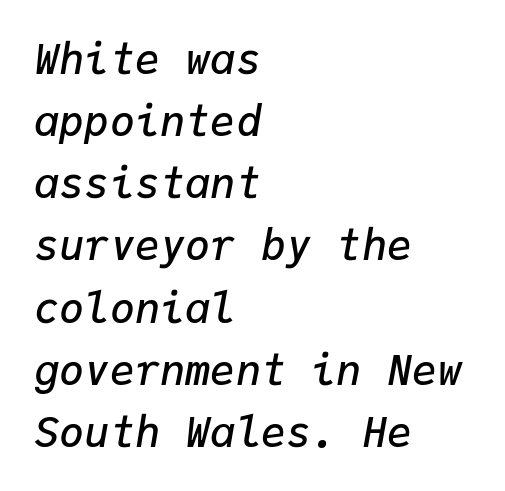
The image shows 42 px semibold type, italic (leaning right), monospaced; set left-aligned, normal line spacing (1.48x), normal letter spacing, not underlined; low stroke contrast and a medium x-height.
